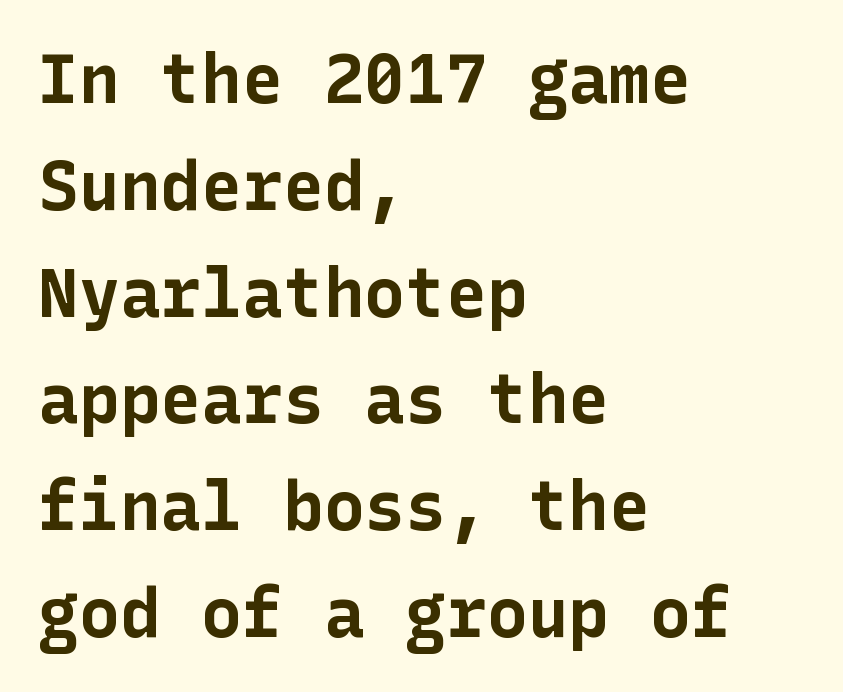
Q: Is the text bold? A: Yes.
Q: Is the text italic (slanted)? A: No, it is upright.
Q: Is the typeface a serif or a sans-serif typeface? A: Sans-serif.
Q: Is the text underlined? A: No.
Q: How is the paragraph aligned? A: Left-aligned.
Q: Is the spacing between letters normal or unusually wide? A: Normal.
Q: Is the spacing between lines tight, normal or loose? A: Normal.
Q: Width (condensed, normal, or wide)? A: Normal.
Q: Stroke contrast? A: Low.
Q: x-height? A: Medium.
